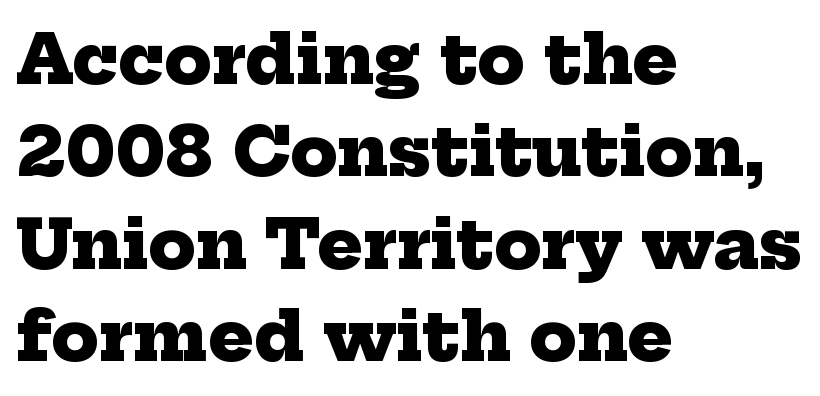
{"serif": "yes", "bold": "yes", "weight": "heavy", "width": "normal", "stroke_contrast": "low", "x_height": "medium", "monospaced": "no", "underline": "no", "align": "left", "line_spacing": "normal", "line_spacing_ratio": 1.36, "letter_spacing": "normal", "letter_spacing_em": 0.0, "glyph_px": 68}
